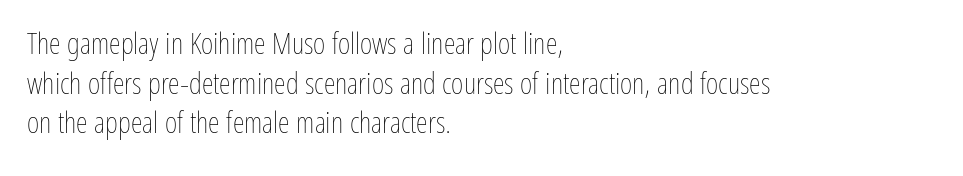
The image shows 30 px thin, condensed type, upright; set left-aligned, normal line spacing (1.32x), normal letter spacing, not underlined; low stroke contrast and a medium x-height.
